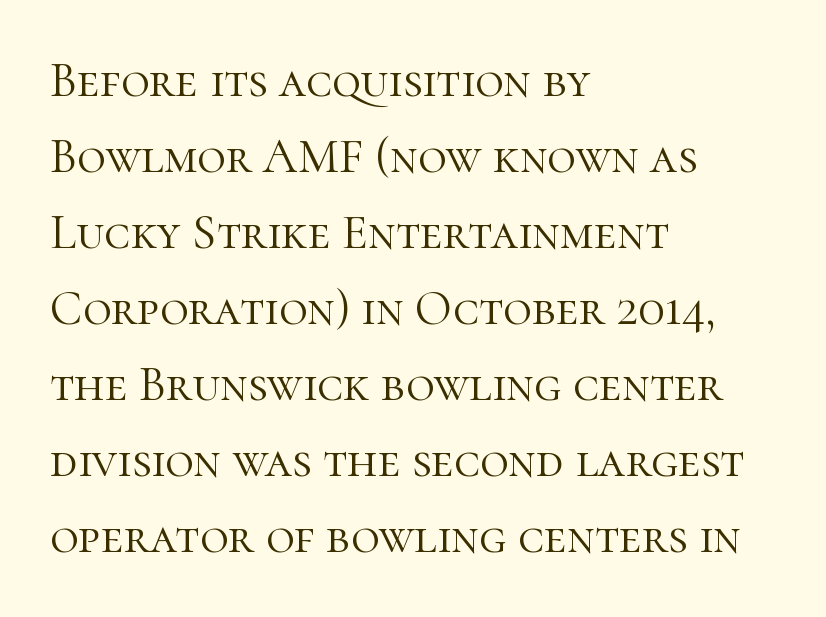
The image shows 49 px light serif type, upright; set left-aligned, normal line spacing (1.55x), normal letter spacing, not underlined; high stroke contrast and a medium x-height.
